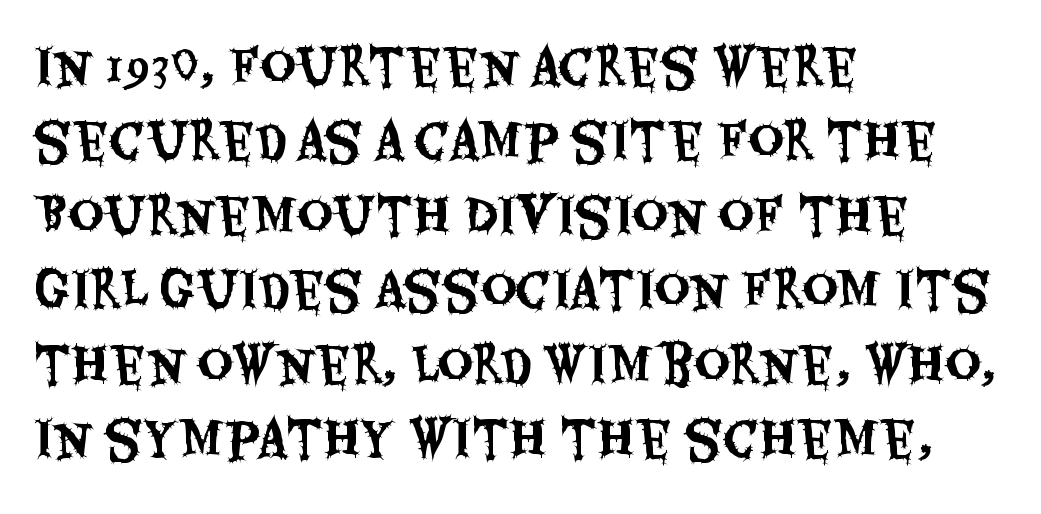
Posture: upright roman. Horizontal alignment here is leftward, the default for most running prose. Looks like regular typesetting: each glyph gets only the width it needs. Does extra space separate the letters? No, they use regular spacing.
